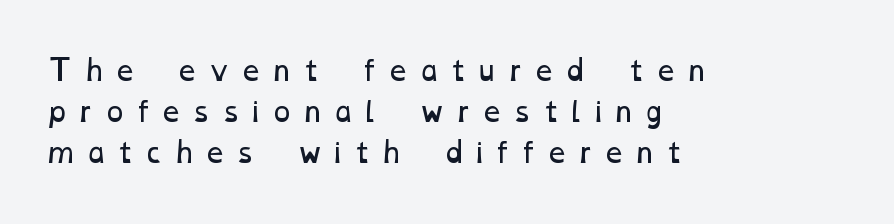
Inter-character spacing is expanded well beyond the font's built-in metrics. The space directly below the letters is spotless. Caption: face not bold, strokes unweighted. Is there much room between lines? A standard amount, neither cramped nor airy.
